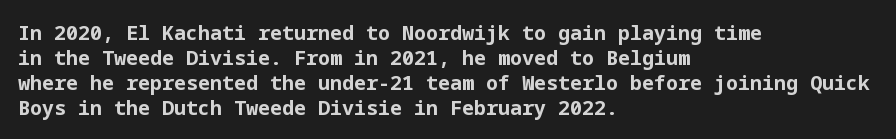
The baseline area is clear. Ordinary non-slanted type is in use. Look at the tracking — it's just the regular setting, nothing added. These lines carry a lot of weight — the face is fully bold.
